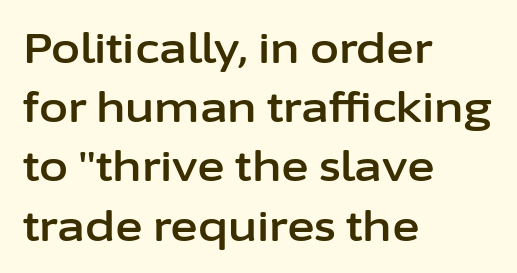
{"serif": "no", "italic": "no", "width": "normal", "stroke_contrast": "low", "x_height": "medium", "monospaced": "no", "underline": "no", "align": "left", "line_spacing": "normal", "line_spacing_ratio": 1.41, "letter_spacing": "normal", "letter_spacing_em": 0.0, "glyph_px": 42}
